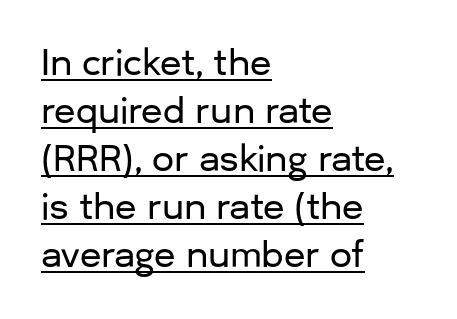
Q: Is the text italic (slanted)? A: No, it is upright.
Q: Is the typeface a serif or a sans-serif typeface? A: Sans-serif.
Q: Is the text underlined? A: Yes.
Q: How is the paragraph aligned? A: Left-aligned.
Q: Is the spacing between letters normal or unusually wide? A: Normal.
Q: Is the spacing between lines tight, normal or loose? A: Normal.
Q: Width (condensed, normal, or wide)? A: Normal.
Q: Stroke contrast? A: Low.
Q: x-height? A: Medium.
Q: Monospaced? A: No.
